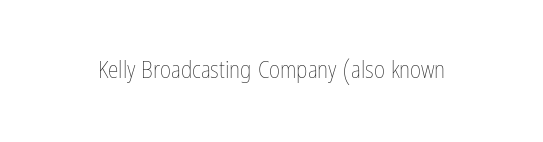
Q: Is the text bold? A: No.
Q: Is the text italic (slanted)? A: No, it is upright.
Q: Is the text underlined? A: No.
Q: Is the spacing between letters normal or unusually wide? A: Normal.
